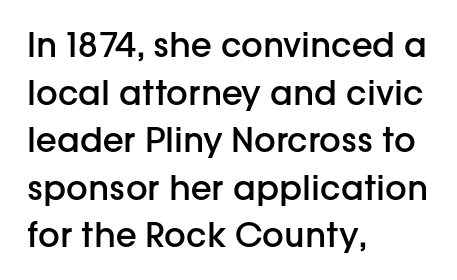
Q: Is the text bold? A: Semi-bold.
Q: Is the text italic (slanted)? A: No, it is upright.
Q: Is the typeface a serif or a sans-serif typeface? A: Sans-serif.
Q: Is the text underlined? A: No.
Q: How is the paragraph aligned? A: Left-aligned.
Q: Is the spacing between letters normal or unusually wide? A: Normal.
Q: Is the spacing between lines tight, normal or loose? A: Normal.
Q: Width (condensed, normal, or wide)? A: Normal.
Q: Stroke contrast? A: Low.
Q: x-height? A: Medium.
Q: Monospaced? A: No.
